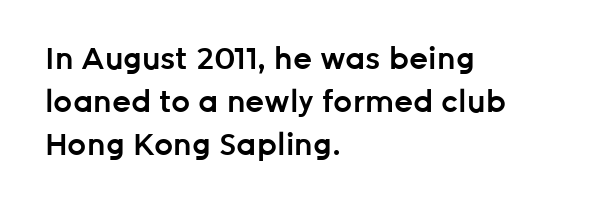
Q: Is the text bold? A: Semi-bold.
Q: Is the text italic (slanted)? A: No, it is upright.
Q: Is the typeface a serif or a sans-serif typeface? A: Sans-serif.
Q: Is the text underlined? A: No.
Q: How is the paragraph aligned? A: Left-aligned.
Q: Is the spacing between letters normal or unusually wide? A: Normal.
Q: Is the spacing between lines tight, normal or loose? A: Normal.
Q: Width (condensed, normal, or wide)? A: Normal.
Q: Stroke contrast? A: Low.
Q: x-height? A: Medium.
Q: Monospaced? A: No.
